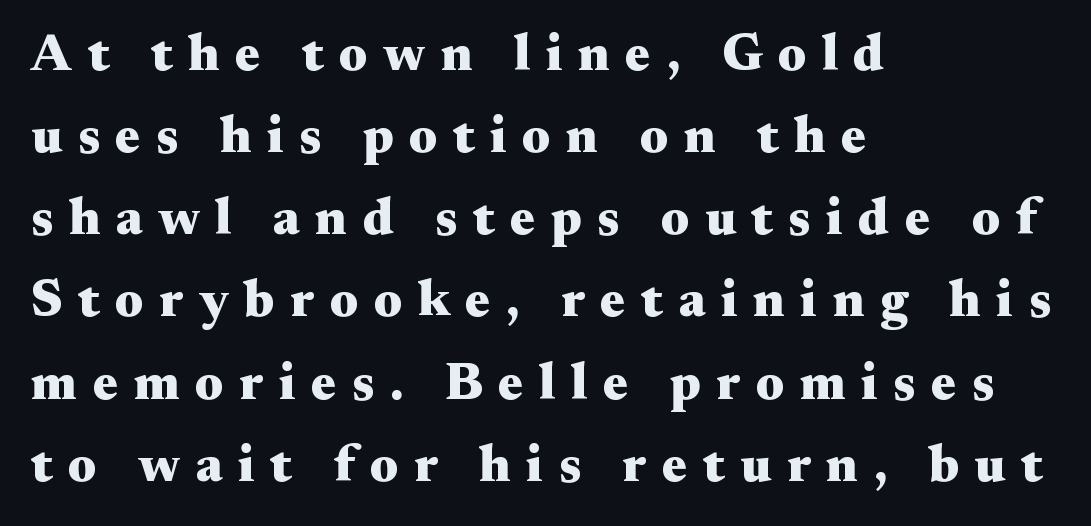
Each new line begins a customary step beneath the previous one. The type family on display is of the serif kind. Character widths vary here, with narrow letters taking less room than wide ones. Typeset ragged right — the left edge is the straight one. Descenders are the only things crossing below the line. The letters stand straight up with perfectly vertical stems.
